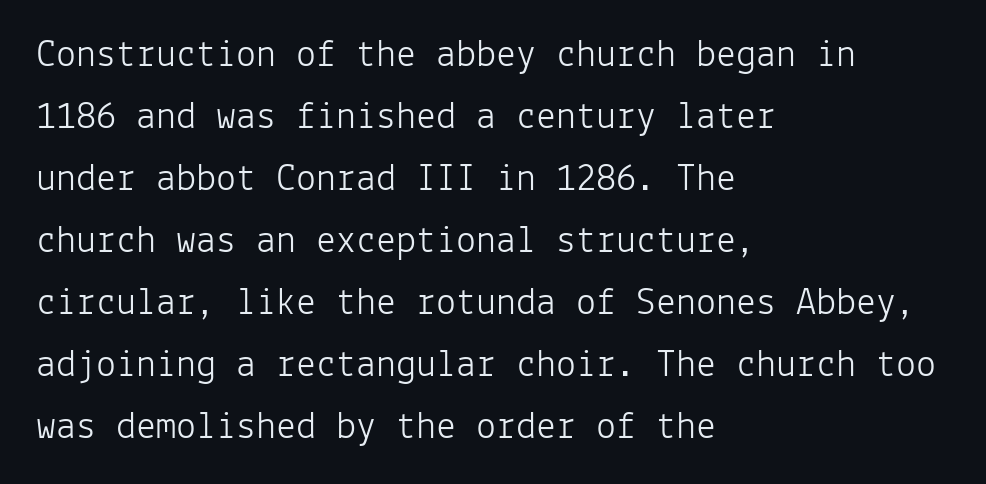
{"serif": "no", "italic": "no", "bold": "no", "weight": "light", "width": "normal", "stroke_contrast": "low", "x_height": "medium", "monospaced": "yes", "underline": "no", "align": "left", "line_spacing": "normal", "line_spacing_ratio": 1.55, "letter_spacing": "normal", "letter_spacing_em": 0.0, "glyph_px": 40}
